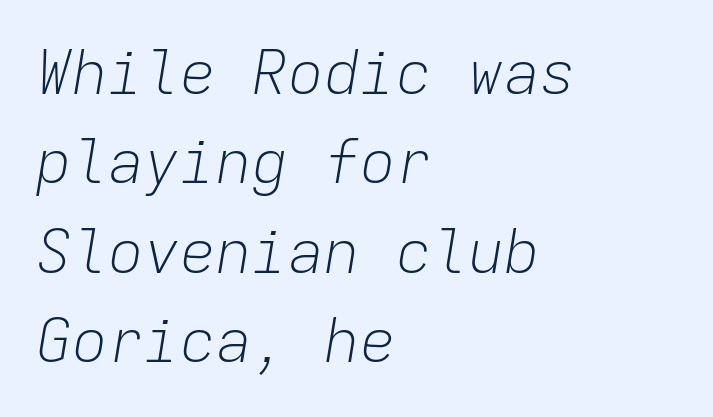
{"italic": "yes", "lean": "right", "slant_degrees": 9, "bold": "no", "weight": "light", "width": "normal", "stroke_contrast": "low", "x_height": "medium", "monospaced": "yes", "underline": "no", "align": "left", "line_spacing": "normal", "line_spacing_ratio": 1.49, "letter_spacing": "normal", "letter_spacing_em": 0.0, "glyph_px": 60}
